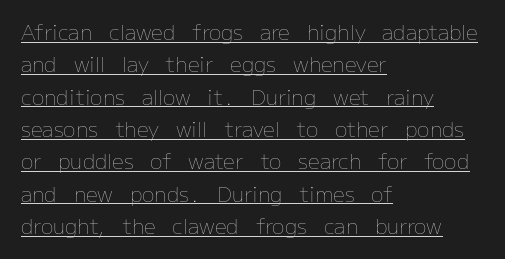
{"italic": "no", "bold": "no", "underline": "yes", "align": "left", "line_spacing": "normal", "line_spacing_ratio": 1.54, "letter_spacing": "normal", "letter_spacing_em": 0.0, "glyph_px": 21}
